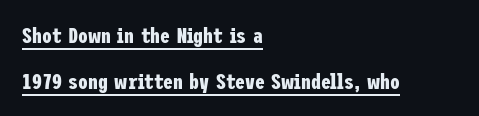
Q: Is the text bold? A: Yes.
Q: Is the text italic (slanted)? A: No, it is upright.
Q: Is the text underlined? A: Yes.
Q: How is the paragraph aligned? A: Left-aligned.
Q: Is the spacing between letters normal or unusually wide? A: Normal.
Q: Is the spacing between lines tight, normal or loose? A: Loose.
